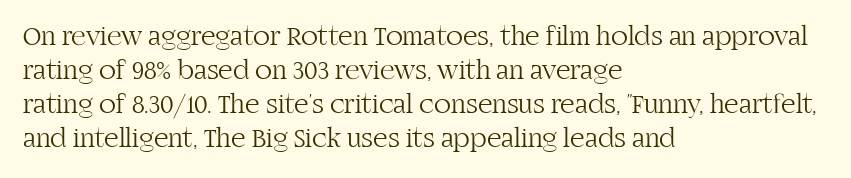
Visually the block forms a straight wall on the left and a jagged coastline on the right. A typesetter would call this proportional, since set widths differ per character. The designer went with a serif here, giving each stem small feet. Only glyphs here, with clear space below each row. Each word holds together tightly as a unit, with standard inter-letter gaps.
